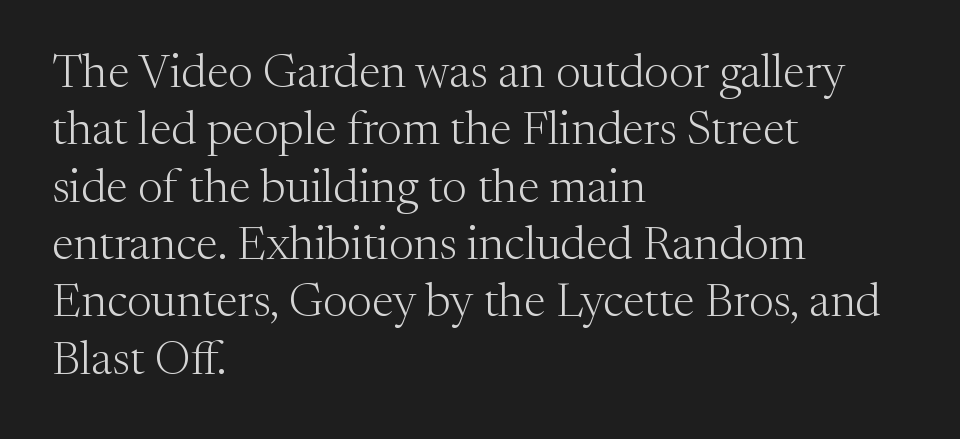
The image shows 47 px light serif type, upright; set left-aligned, line spacing 1.22x, normal letter spacing, not underlined; medium stroke contrast and a medium x-height.
